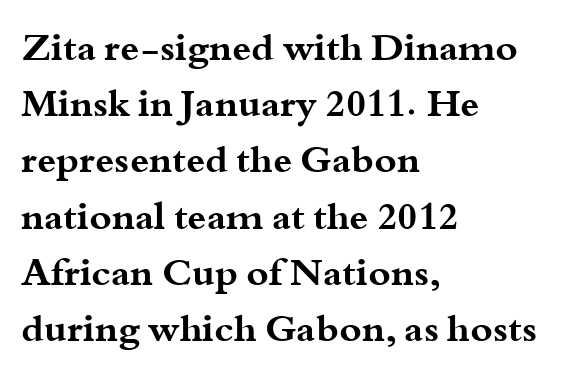
The image shows 38 px bold, wide serif type, upright; set left-aligned, normal line spacing (1.48x), normal letter spacing, not underlined; medium stroke contrast and a small x-height.
